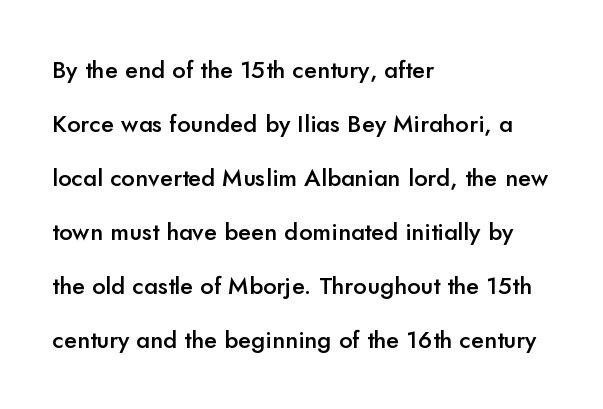
{"italic": "no", "bold": "semi", "underline": "no", "align": "left", "line_spacing": "loose", "line_spacing_ratio": 2.25, "letter_spacing": "normal", "letter_spacing_em": 0.0, "glyph_px": 24}
